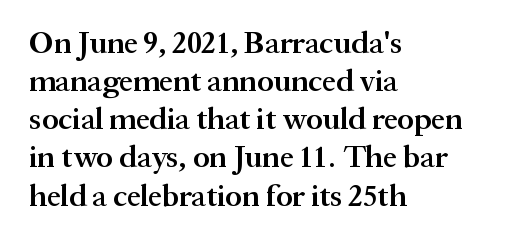
The image shows 31 px semibold serif type, upright; set left-aligned, line spacing 1.23x, normal letter spacing, not underlined; medium stroke contrast and a medium x-height.
